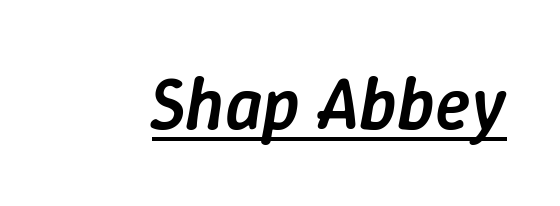
The image shows 73 px semibold type, italic (leaning right); set normal letter spacing, underlined; low stroke contrast and a medium x-height.
